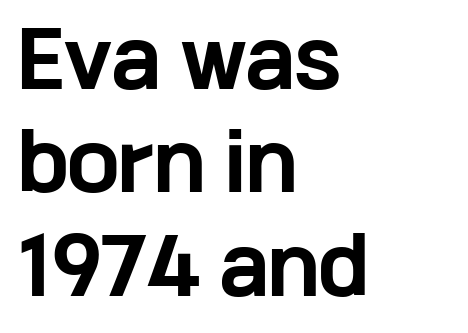
{"serif": "no", "italic": "no", "bold": "yes", "weight": "bold", "width": "wide", "stroke_contrast": "low", "x_height": "medium", "monospaced": "no", "underline": "no", "align": "left", "line_spacing": "normal", "line_spacing_ratio": 1.36, "letter_spacing": "normal", "letter_spacing_em": 0.0, "glyph_px": 76}
